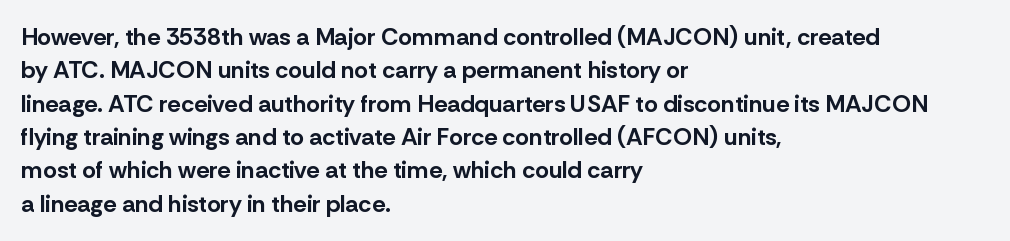
The image shows 24 px bold type, upright; set left-aligned, normal line spacing (1.39x), normal letter spacing, not underlined.
